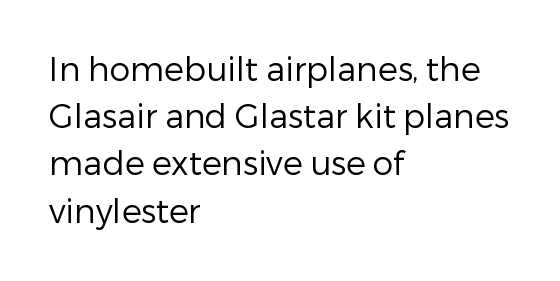
The image shows 33 px regular-weight sans-serif type, upright; set left-aligned, normal line spacing (1.43x), normal letter spacing, not underlined; low stroke contrast and a medium x-height.
